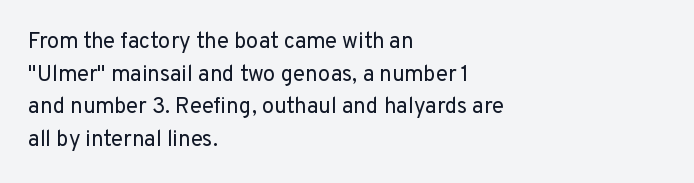
Rows of type keep a routine distance in the vertical direction. The space beneath each line is pristine and unruled. Which margin do the lines hug? The left one — the right edge is uneven. The letterforms sit shoulder to shoulder at normal distance.
